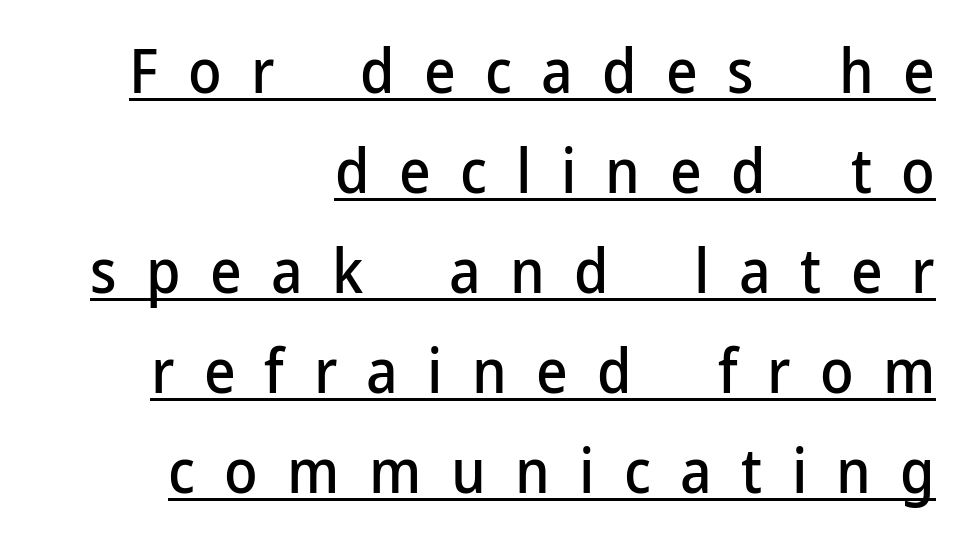
{"serif": "no", "italic": "no", "width": "normal", "stroke_contrast": "low", "x_height": "medium", "monospaced": "no", "underline": "yes", "align": "right", "line_spacing": "normal", "line_spacing_ratio": 1.64, "letter_spacing": "wide", "letter_spacing_em": 0.48, "glyph_px": 61}
